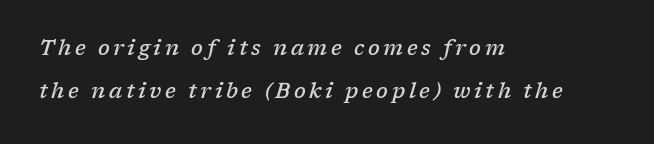
Q: Is the text bold? A: Semi-bold.
Q: Is the text italic (slanted)? A: Yes, it leans right by about 17 degrees.
Q: Is the text underlined? A: No.
Q: How is the paragraph aligned? A: Left-aligned.
Q: Is the spacing between lines tight, normal or loose? A: Loose.
